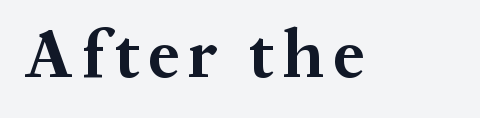
{"serif": "yes", "italic": "no", "bold": "yes", "weight": "bold", "width": "normal", "stroke_contrast": "medium", "x_height": "medium", "monospaced": "no", "underline": "no", "glyph_px": 69}
